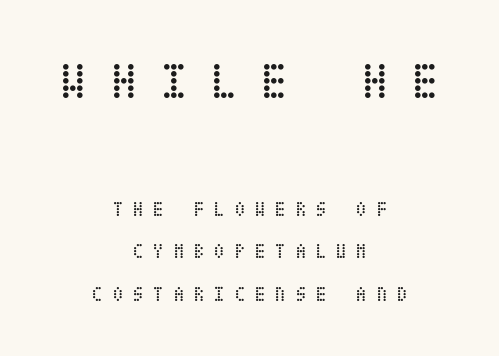
The image shows 52 px regular-weight, condensed type, upright; set centered, loose line spacing (2.01x), unusually wide letter spacing (+0.42 em), not underlined; the first (top) block is 2.48x larger; low stroke contrast and a large x-height.
